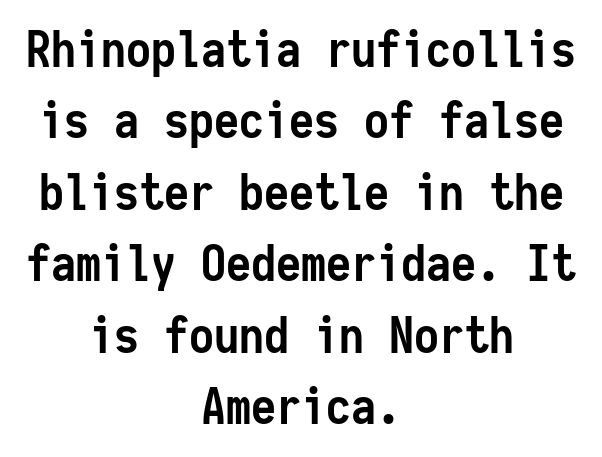
{"serif": "no", "italic": "no", "bold": "yes", "weight": "semibold", "width": "condensed", "stroke_contrast": "low", "x_height": "medium", "monospaced": "yes", "underline": "no", "align": "center", "line_spacing": "normal", "line_spacing_ratio": 1.43, "letter_spacing": "normal", "letter_spacing_em": 0.0, "glyph_px": 50}
